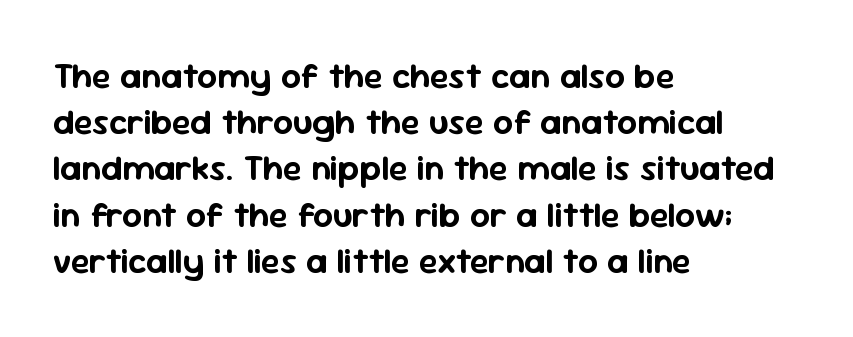
No extra tracking has been applied to these lines. Each letter's strokes conclude bluntly, with no projecting serifs. Any mark beneath the type? The region is blank. Looks like regular typesetting: each glyph gets only the width it needs. Short and long lines alike share a common starting point at left. In terms of posture, this sample is upright.
